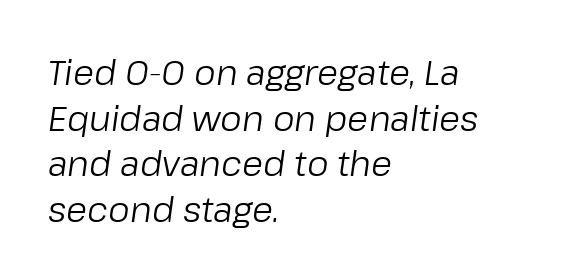
Regular leading. Character widths vary here, with narrow letters taking less room than wide ones. Compared with typical body copy, the letter spacing here is the same. Decoration check: the copy has no underline. The glyphs look as if they've been sheared to an angle. These glyphs show unthickened strokes, regular width or finer.
